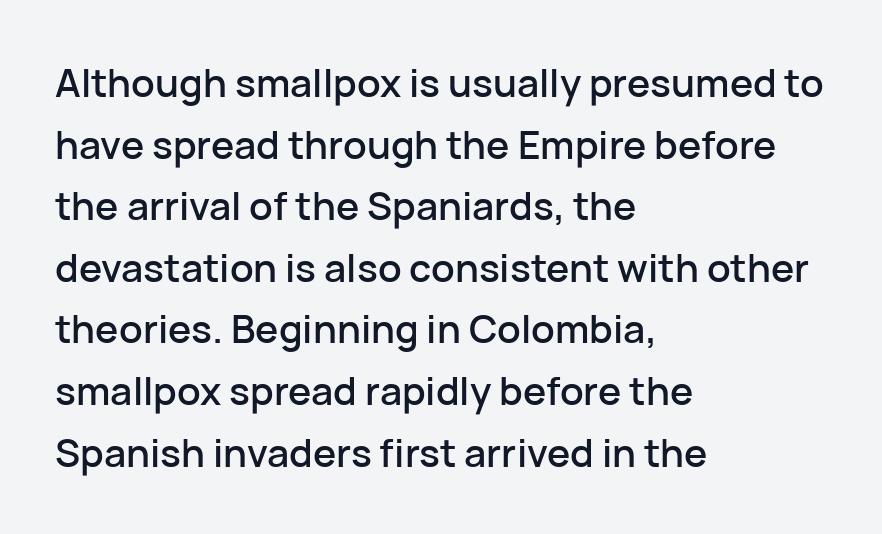
It's the straight-up-and-down kind of type. No feet cap the strokes, marking this as sans-serif type. Inter-character spacing is left at the font's built-in metrics. Summary of vertical rhythm: regular, with standard interline spacing. Varying glyph widths throughout — classic text-font behaviour.
